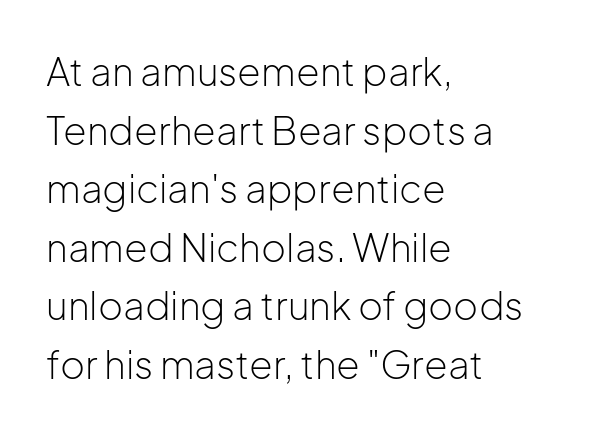
No extra ink here — the face is not bold. Successive baselines arrive at the customary interval. Varying glyph widths throughout — classic text-font behaviour. The lettering holds an erect, upright posture throughout.
